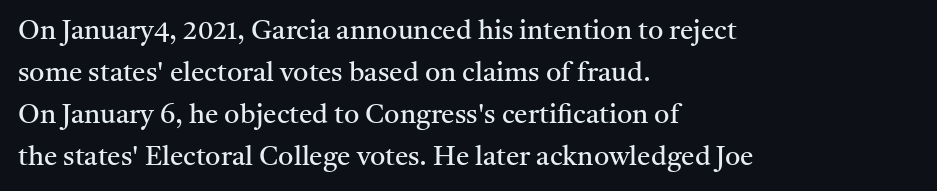
Q: Is the text bold? A: No.
Q: Is the text italic (slanted)? A: No, it is upright.
Q: Is the text underlined? A: No.
Q: How is the paragraph aligned? A: Left-aligned.
Q: Is the spacing between letters normal or unusually wide? A: Normal.
Q: Is the spacing between lines tight, normal or loose? A: Normal.
